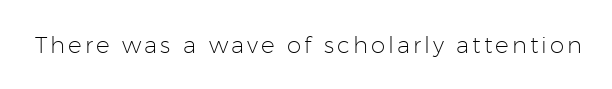
Honestly, there is no underline to notice here at all. This is roman type, the default non-slanted kind. Weight: not bold — regular or lighter.
